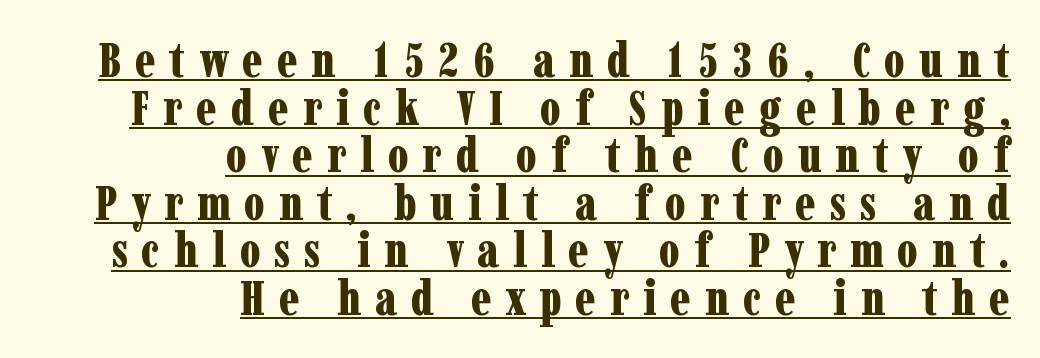
Q: Is the text bold? A: Yes.
Q: Is the text italic (slanted)? A: No, it is upright.
Q: Is the typeface a serif or a sans-serif typeface? A: Serif.
Q: Is the text underlined? A: Yes.
Q: How is the paragraph aligned? A: Right-aligned.
Q: Is the spacing between letters normal or unusually wide? A: Unusually wide.
Q: Is the spacing between lines tight, normal or loose? A: Tight.
Q: Width (condensed, normal, or wide)? A: Condensed.
Q: Stroke contrast? A: Low.
Q: x-height? A: Medium.
Q: Monospaced? A: No.
